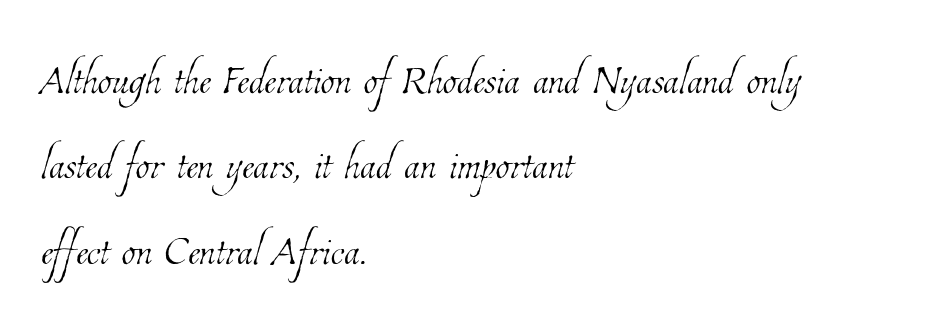
Q: Is the text bold? A: No.
Q: Is the text underlined? A: No.
Q: How is the paragraph aligned? A: Left-aligned.
Q: Is the spacing between letters normal or unusually wide? A: Normal.
Q: Is the spacing between lines tight, normal or loose? A: Normal.
Q: Width (condensed, normal, or wide)? A: Condensed.
Q: Stroke contrast? A: Low.
Q: x-height? A: Medium.
Q: Monospaced? A: No.
